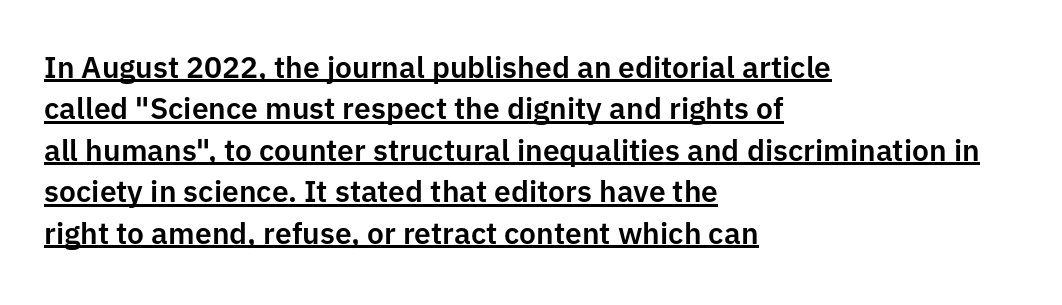
The image shows 30 px sans-serif type, upright; set left-aligned, normal line spacing (1.38x), normal letter spacing, underlined; low stroke contrast and a medium x-height.
